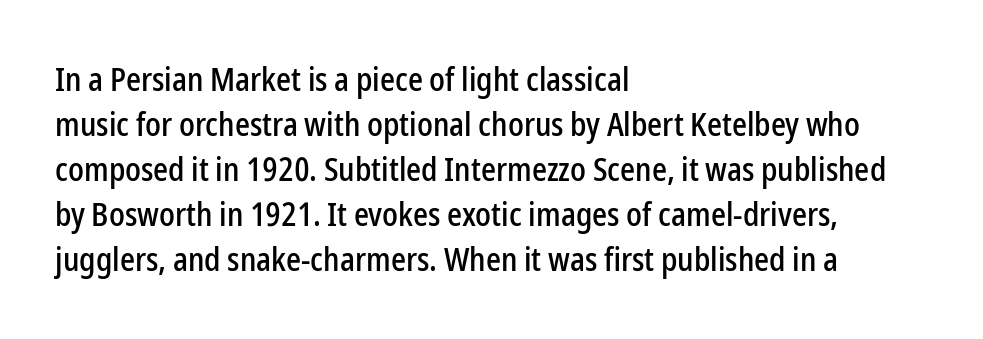
Each line starts at the same left margin while the right side varies. The letters stand straight up with perfectly vertical stems. The rendering shows plain stroke endings on the letterforms — a sans-serif design. How are the letters spaced? Ordinarily, with no added tracking. These lines are rendered in a variable-pitch font.
